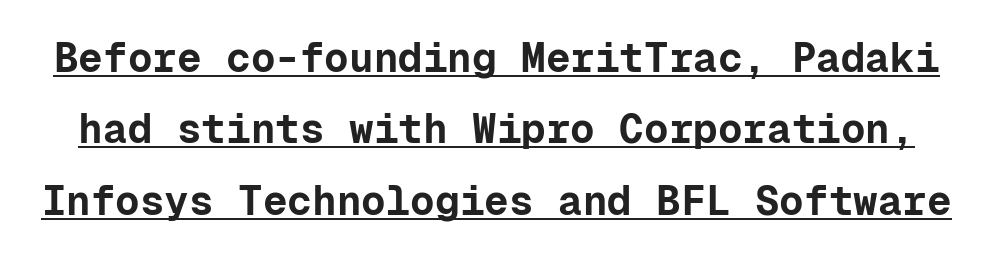
{"serif": "no", "italic": "no", "bold": "yes", "weight": "bold", "width": "normal", "stroke_contrast": "low", "x_height": "medium", "monospaced": "yes", "underline": "yes", "line_spacing_ratio": 1.74, "letter_spacing": "normal", "letter_spacing_em": 0.0, "glyph_px": 41}
